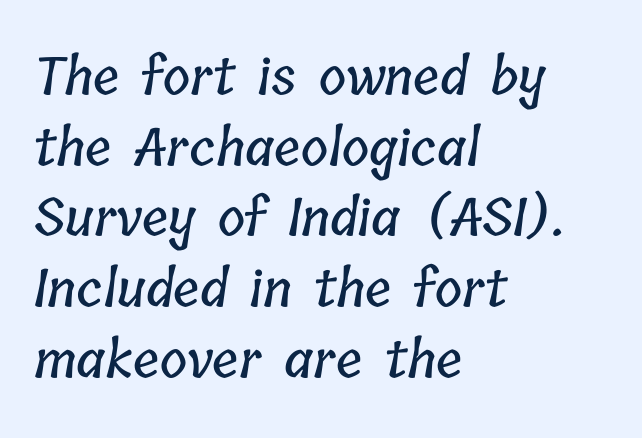
Visually the block forms a straight wall on the left and a jagged coastline on the right. A typesetter would call this proportional, since set widths differ per character. The string is rendered with underlining switched off. Look at the tracking — it's just the regular setting, nothing added. Vertical spacing — default.
